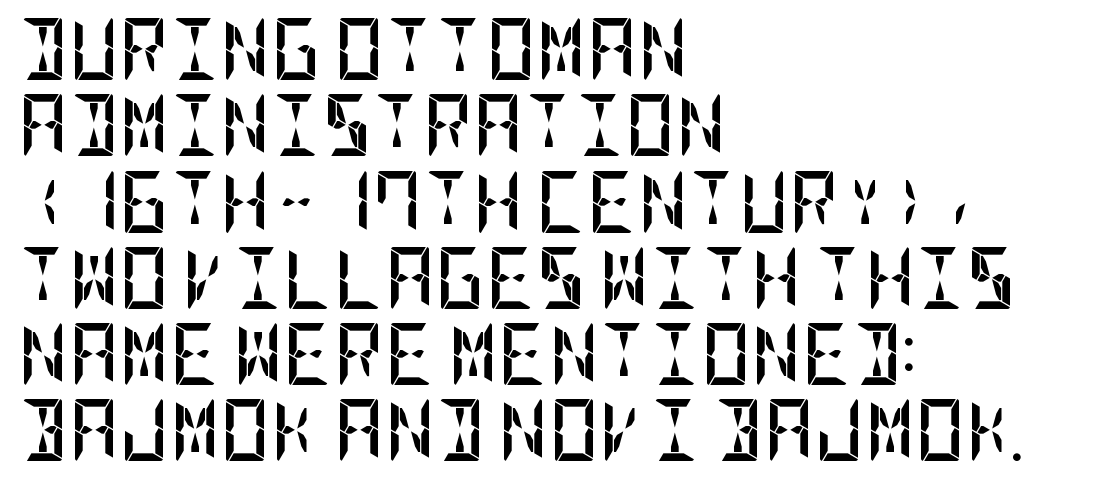
The image shows 62 px semibold, condensed sans-serif type, upright; set left-aligned, line spacing 1.23x, normal letter spacing, not underlined; low stroke contrast and a large x-height.
